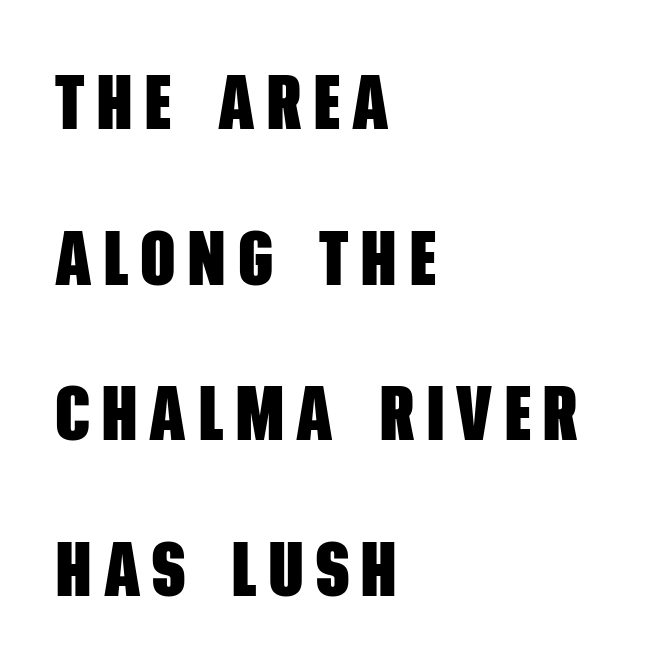
Q: Is the text bold? A: Yes.
Q: Is the typeface a serif or a sans-serif typeface? A: Sans-serif.
Q: Is the text underlined? A: No.
Q: How is the paragraph aligned? A: Left-aligned.
Q: Is the spacing between lines tight, normal or loose? A: Loose.
Q: Width (condensed, normal, or wide)? A: Condensed.
Q: Stroke contrast? A: Low.
Q: x-height? A: Large.
Q: Monospaced? A: No.
